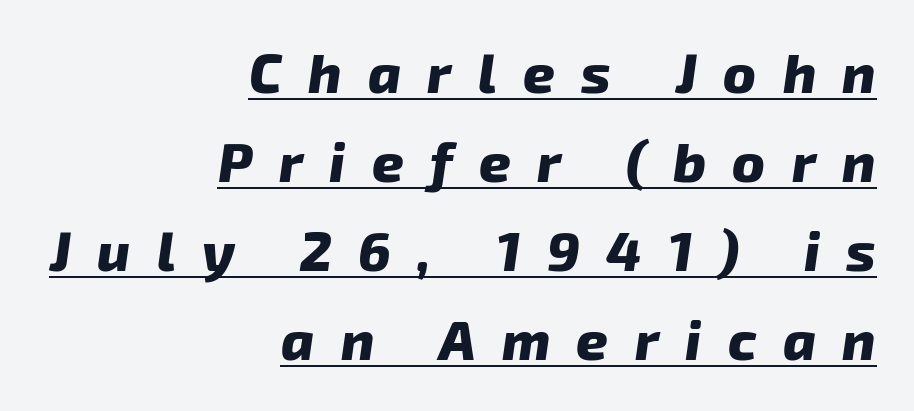
The image shows 55 px heavy type, italic (leaning right); set right-aligned, normal line spacing (1.62x), unusually wide letter spacing (+0.48 em), underlined; low stroke contrast and a medium x-height.
